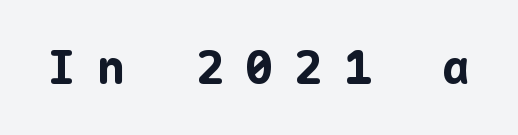
{"serif": "no", "italic": "no", "bold": "yes", "weight": "bold", "width": "normal", "stroke_contrast": "low", "x_height": "medium", "monospaced": "yes", "underline": "no", "letter_spacing": "wide", "letter_spacing_em": 0.45, "glyph_px": 47}
